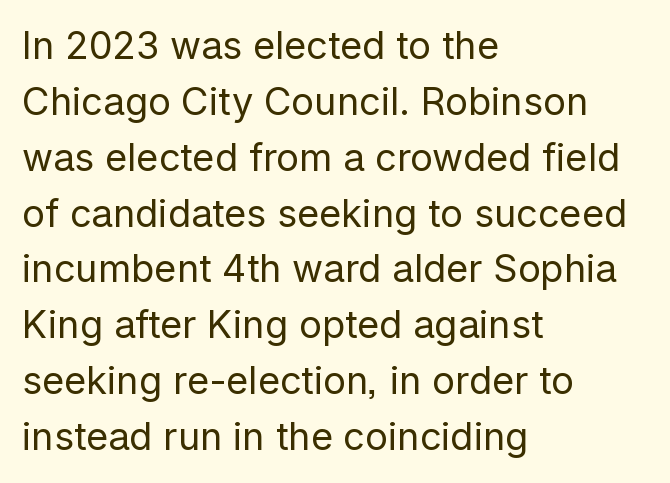
{"serif": "no", "italic": "no", "bold": "no", "weight": "regular", "width": "normal", "stroke_contrast": "low", "x_height": "medium", "monospaced": "no", "underline": "no", "align": "left", "line_spacing": "normal", "line_spacing_ratio": 1.47, "letter_spacing": "normal", "letter_spacing_em": 0.0, "glyph_px": 38}
